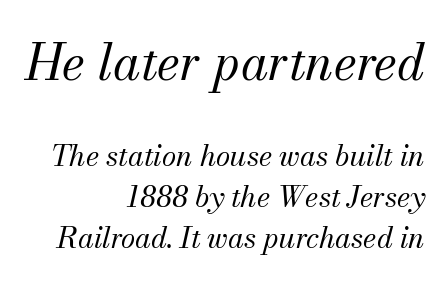
Q: Is the text bold? A: No.
Q: Is the text italic (slanted)? A: Yes, it leans right by about 13 degrees.
Q: Is the typeface a serif or a sans-serif typeface? A: Serif.
Q: Is the text underlined? A: No.
Q: How is the paragraph aligned? A: Right-aligned.
Q: Is the spacing between letters normal or unusually wide? A: Normal.
Q: Is the spacing between lines tight, normal or loose? A: Normal.
Q: Which block of text is set in a larger size, the first (top) or the second (bottom)? A: The first (top) one.
Q: Width (condensed, normal, or wide)? A: Normal.
Q: Stroke contrast? A: Medium.
Q: x-height? A: Small.
Q: Monospaced? A: No.
